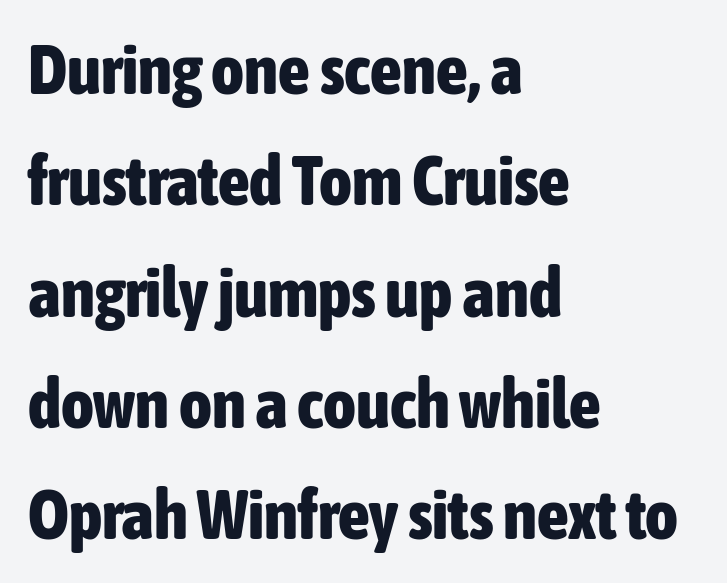
{"serif": "no", "italic": "no", "bold": "yes", "weight": "bold", "width": "condensed", "stroke_contrast": "low", "x_height": "medium", "monospaced": "no", "underline": "no", "align": "left", "line_spacing": "normal", "line_spacing_ratio": 1.59, "letter_spacing": "normal", "letter_spacing_em": 0.0, "glyph_px": 70}
